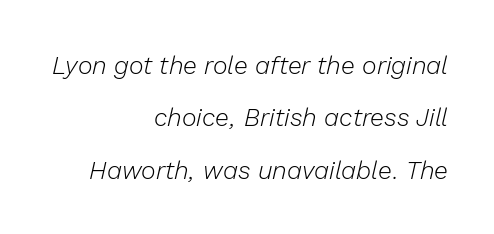
The image shows 25 px text type, italic (leaning right); set right-aligned, loose line spacing (2.1x), normal letter spacing, not underlined.
